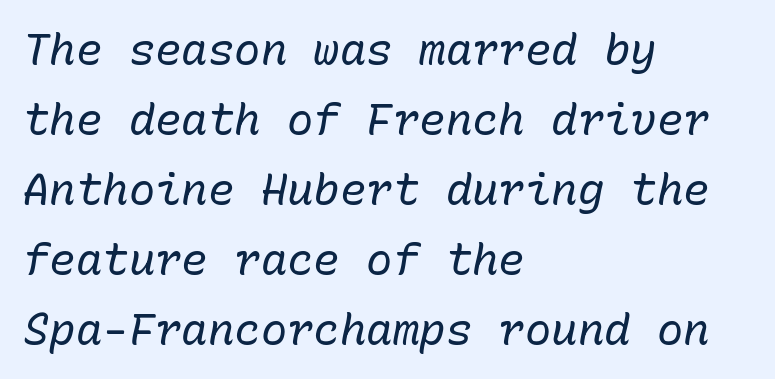
Q: Is the text bold? A: No.
Q: Is the text italic (slanted)? A: Yes, it leans right by about 10 degrees.
Q: Is the text underlined? A: No.
Q: How is the paragraph aligned? A: Left-aligned.
Q: Is the spacing between letters normal or unusually wide? A: Normal.
Q: Is the spacing between lines tight, normal or loose? A: Normal.
Q: Width (condensed, normal, or wide)? A: Normal.
Q: Stroke contrast? A: Low.
Q: x-height? A: Medium.
Q: Monospaced? A: Yes.
